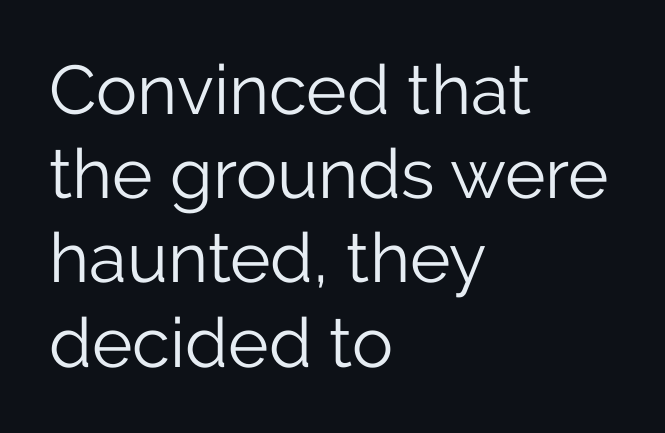
What kind of face is this? One without serifs — a sans. Think of a printed novel: that variable character pitch is what you see here. The line texture is even and compact thanks to regular tracking. Visually the block forms a straight wall on the left and a jagged coastline on the right. Designer's note — italics off, roman on.
